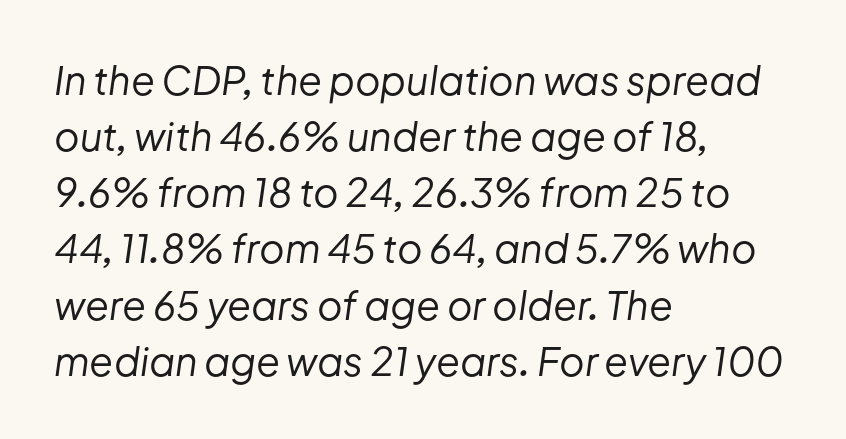
{"italic": "yes", "lean": "right", "slant_degrees": 8, "bold": "no", "weight": "regular", "width": "normal", "stroke_contrast": "low", "x_height": "medium", "monospaced": "no", "underline": "no", "align": "left", "line_spacing": "normal", "line_spacing_ratio": 1.44, "letter_spacing": "normal", "letter_spacing_em": 0.0, "glyph_px": 39}
